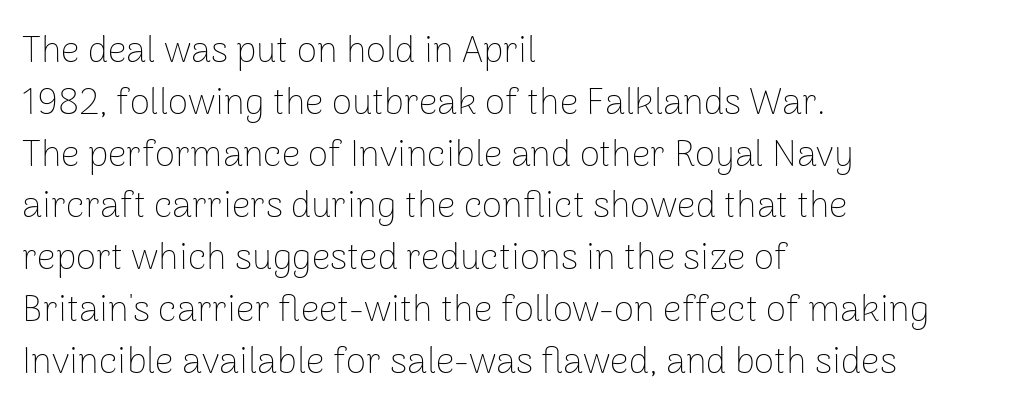
{"serif": "no", "italic": "no", "bold": "no", "weight": "thin", "width": "normal", "stroke_contrast": "low", "x_height": "medium", "monospaced": "no", "underline": "no", "align": "left", "line_spacing": "normal", "line_spacing_ratio": 1.4, "letter_spacing": "normal", "letter_spacing_em": 0.0, "glyph_px": 37}
